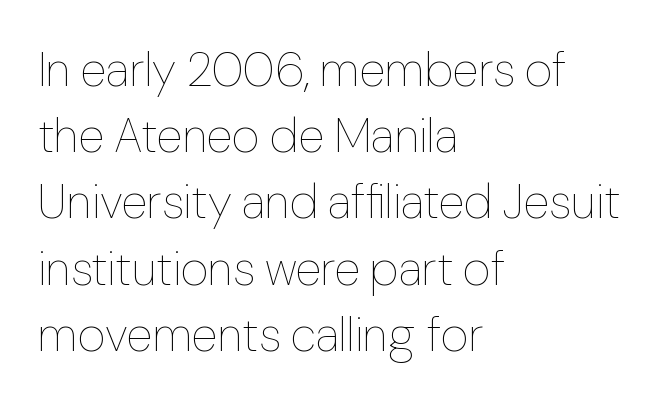
{"italic": "no", "bold": "no", "weight": "thin", "width": "normal", "stroke_contrast": "low", "x_height": "medium", "monospaced": "no", "underline": "no", "align": "left", "line_spacing": "normal", "line_spacing_ratio": 1.38, "letter_spacing": "normal", "letter_spacing_em": 0.0, "glyph_px": 48}
